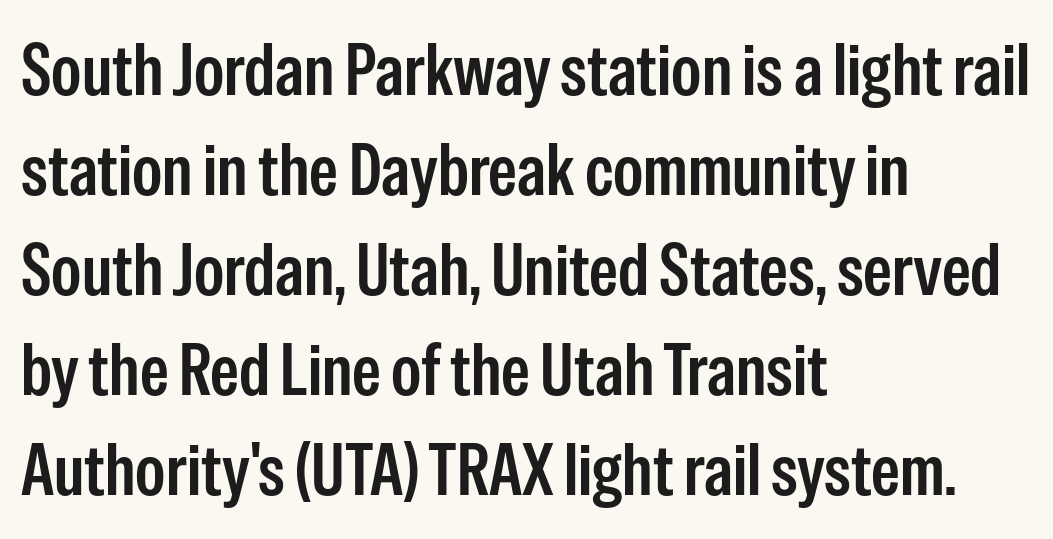
The image shows 73 px condensed sans-serif type, upright; set left-aligned, normal line spacing (1.37x), normal letter spacing, not underlined; low stroke contrast and a medium x-height.
